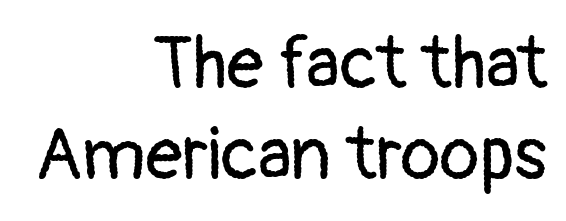
The image shows 73 px regular-weight sans-serif type, upright; set right-aligned, line spacing 1.24x, normal letter spacing, not underlined; low stroke contrast and a medium x-height.
